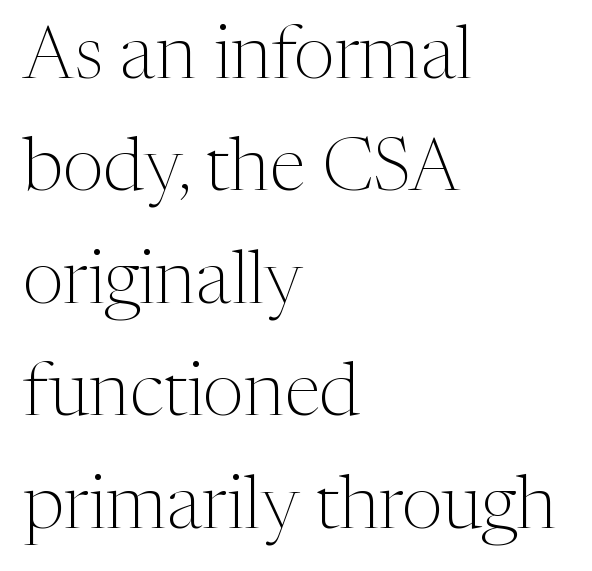
The type sits square on the baseline with zero lean. This sample is left-justified, so line endings fall wherever the words run out. Each stroke keeps to a modest, everyday thickness or less. I'd call this a serif setting — the letters wear small feet. Is this a fixed-width face? No — the glyphs have proportional, varying widths. Baseline-to-baseline distance is the conventional proportion of letter height.
